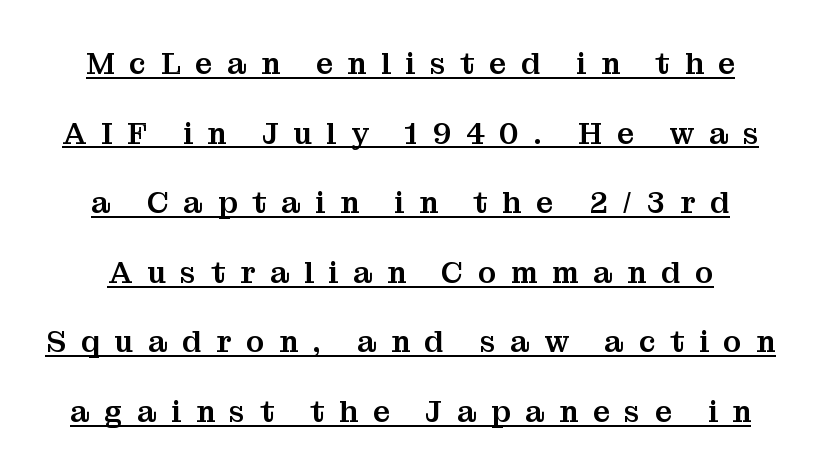
The image shows 30 px serif type, upright; set loose line spacing (2.32x), unusually wide letter spacing (+0.49 em), underlined; medium stroke contrast and a medium x-height.
